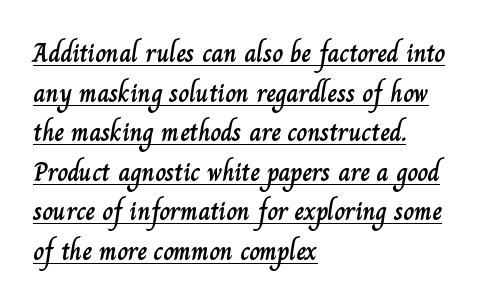
Q: Is the text italic (slanted)? A: Yes.
Q: Is the text underlined? A: Yes.
Q: How is the paragraph aligned? A: Left-aligned.
Q: Is the spacing between letters normal or unusually wide? A: Normal.
Q: Is the spacing between lines tight, normal or loose? A: Normal.
